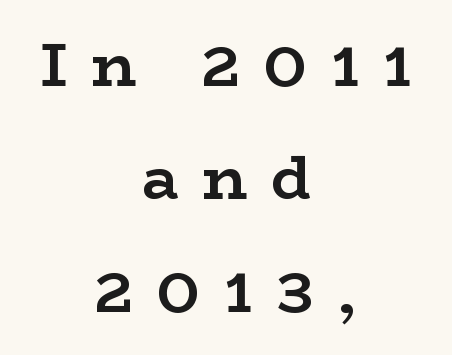
The image shows 61 px semibold, wide serif type, upright; set centered, line spacing 1.85x, unusually wide letter spacing (+0.39 em), not underlined; low stroke contrast and a medium x-height.
